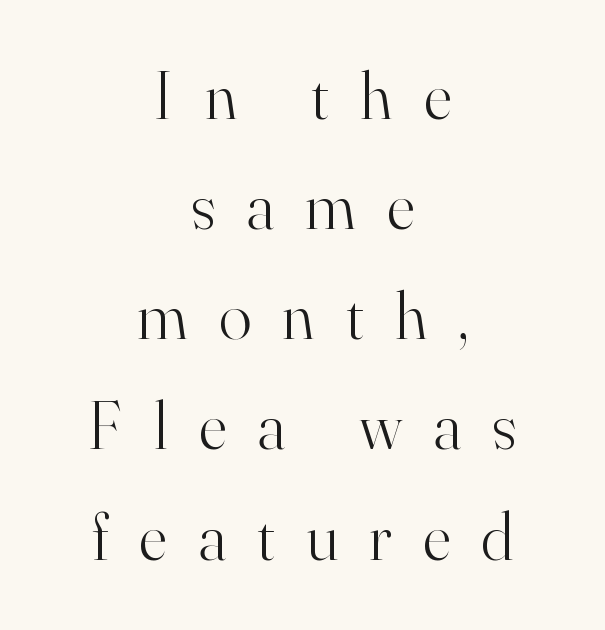
{"serif": "yes", "italic": "no", "bold": "no", "weight": "light", "width": "normal", "stroke_contrast": "high", "x_height": "small", "monospaced": "no", "underline": "no", "align": "center", "line_spacing": "normal", "line_spacing_ratio": 1.62, "letter_spacing": "wide", "letter_spacing_em": 0.46, "glyph_px": 68}
